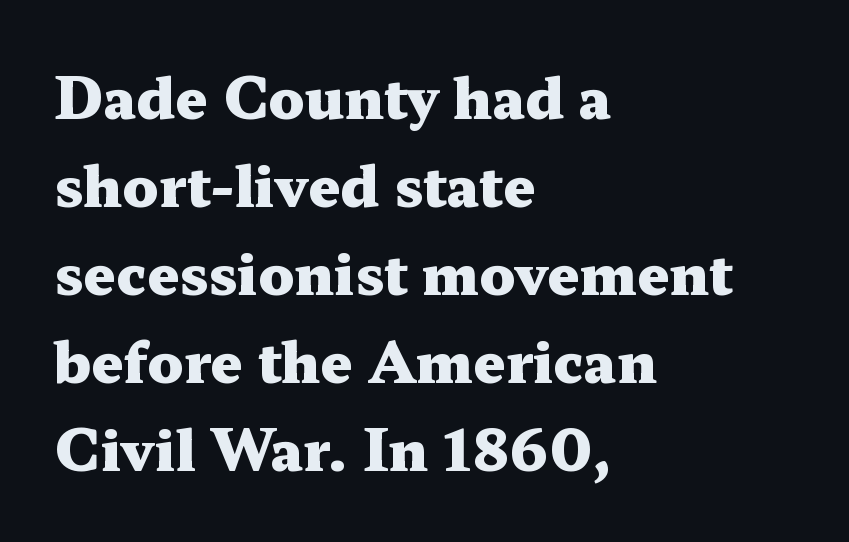
The image shows 56 px heavy, wide serif type, upright; set left-aligned, normal line spacing (1.57x), normal letter spacing, not underlined; medium stroke contrast and a medium x-height.
